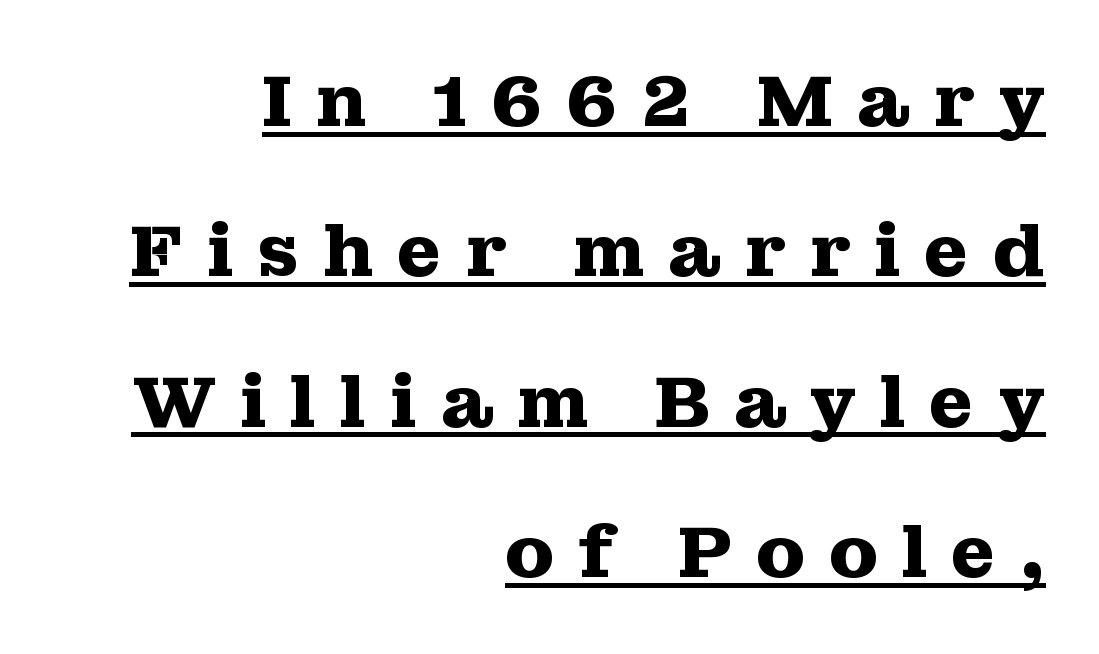
Q: Is the text bold? A: Yes.
Q: Is the text italic (slanted)? A: No, it is upright.
Q: Is the typeface a serif or a sans-serif typeface? A: Serif.
Q: Is the text underlined? A: Yes.
Q: How is the paragraph aligned? A: Right-aligned.
Q: Is the spacing between letters normal or unusually wide? A: Unusually wide.
Q: Is the spacing between lines tight, normal or loose? A: Loose.
Q: Width (condensed, normal, or wide)? A: Wide.
Q: Stroke contrast? A: Medium.
Q: x-height? A: Medium.
Q: Monospaced? A: No.
